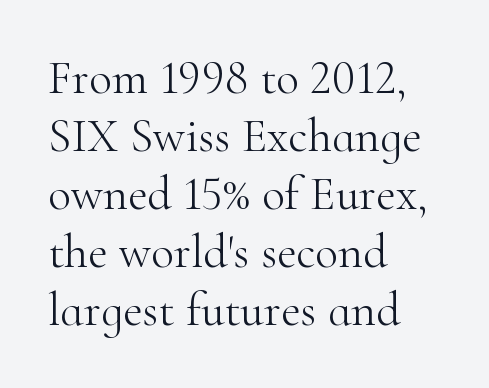
{"serif": "yes", "italic": "no", "bold": "no", "weight": "light", "width": "normal", "stroke_contrast": "high", "x_height": "small", "monospaced": "no", "underline": "no", "align": "left", "line_spacing_ratio": 1.21, "letter_spacing": "normal", "letter_spacing_em": 0.0, "glyph_px": 48}
